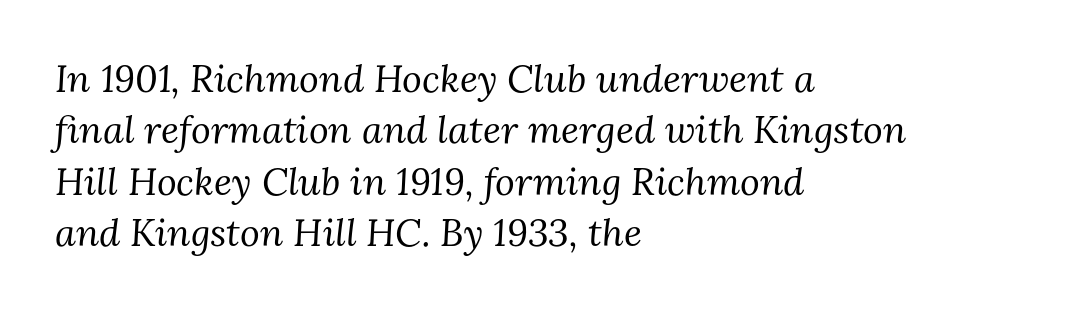
The text carries the slant typical of an italic or oblique font. Stroke mass is kept to a normal reading level or below. The lines sit at an ordinary, default distance from one another. These lines are set flush left with a ragged right edge. Yep, those are serifs on the letters.
